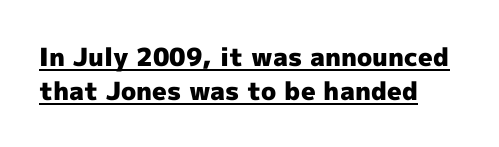
Beneath each row of characters lies a ruled line. The passage shown stacks its lines at a standard gap. Posture: vertical. Heavy-handed strokes throughout: this text is bold. Nobody touched the tracking dial on this one.
